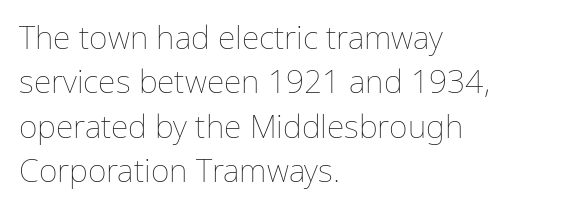
Q: Is the text bold? A: No.
Q: Is the text italic (slanted)? A: No, it is upright.
Q: Is the text underlined? A: No.
Q: How is the paragraph aligned? A: Left-aligned.
Q: Is the spacing between letters normal or unusually wide? A: Normal.
Q: Is the spacing between lines tight, normal or loose? A: Normal.
Q: Width (condensed, normal, or wide)? A: Normal.
Q: Stroke contrast? A: Low.
Q: x-height? A: Medium.
Q: Monospaced? A: No.
